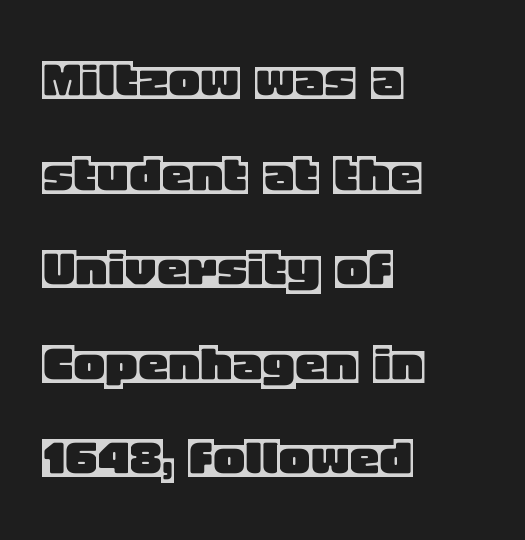
Unlike italic type, these characters show no tilt at all. Descenders are the only things crossing below the line. Is there much room between lines? A standard amount, neither cramped nor airy. These lines keep a tight, regular rhythm from letter to letter. You could not count columns in this text — the font is proportionally spaced. A classic flush-left, rag-right setting is used for this passage.
